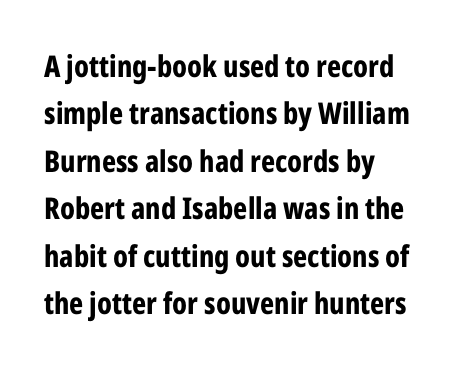
The image shows 30 px bold, condensed sans-serif type, upright; set left-aligned, normal line spacing (1.58x), normal letter spacing, not underlined; low stroke contrast and a medium x-height.
